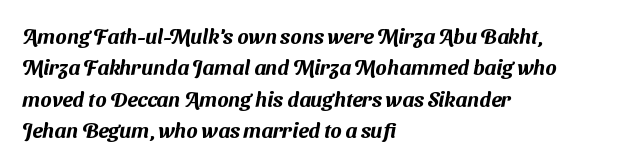
Q: Is the text underlined? A: No.
Q: How is the paragraph aligned? A: Left-aligned.
Q: Is the spacing between letters normal or unusually wide? A: Normal.
Q: Is the spacing between lines tight, normal or loose? A: Normal.
